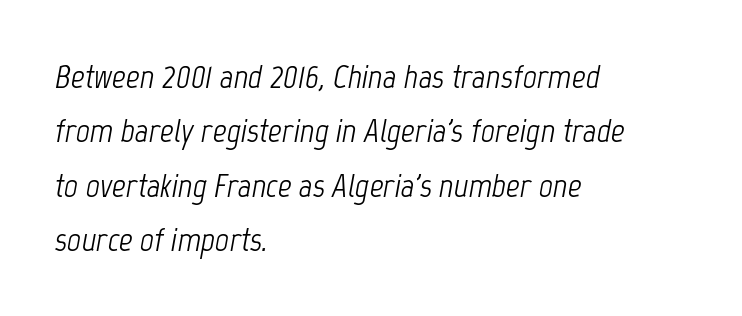
The image shows 34 px light, condensed type, italic (leaning right); set left-aligned, normal line spacing (1.6x), normal letter spacing, not underlined; low stroke contrast and a medium x-height.
